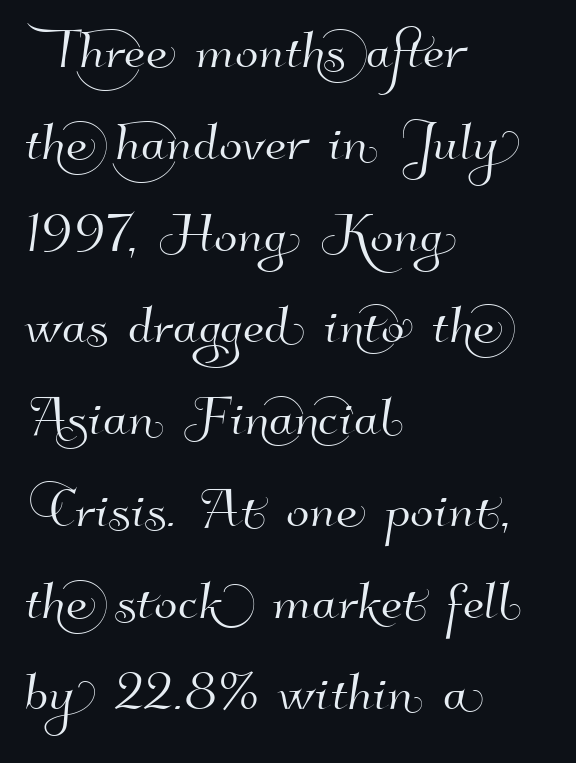
The image shows 69 px sans-serif type; set left-aligned, normal line spacing (1.33x), normal letter spacing, not underlined; high stroke contrast and a small x-height.
